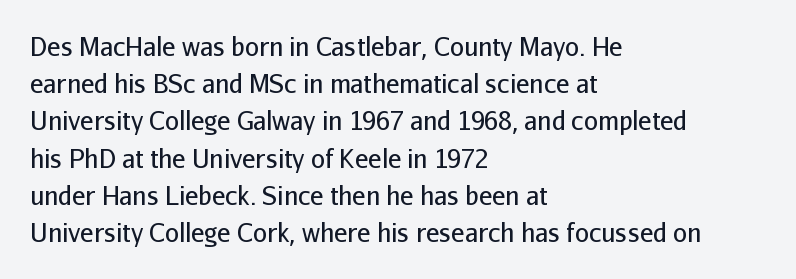
{"italic": "no", "bold": "no", "underline": "no", "align": "left", "line_spacing": "normal", "line_spacing_ratio": 1.49, "letter_spacing": "normal", "letter_spacing_em": 0.0, "glyph_px": 25}
